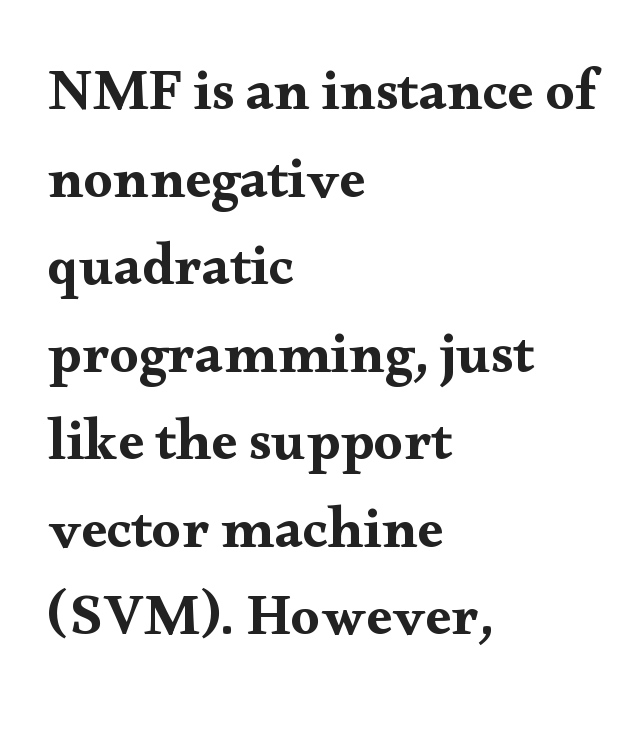
{"serif": "yes", "italic": "no", "width": "wide", "stroke_contrast": "medium", "x_height": "small", "monospaced": "no", "underline": "no", "align": "left", "line_spacing": "normal", "line_spacing_ratio": 1.51, "letter_spacing": "normal", "letter_spacing_em": 0.0, "glyph_px": 58}
